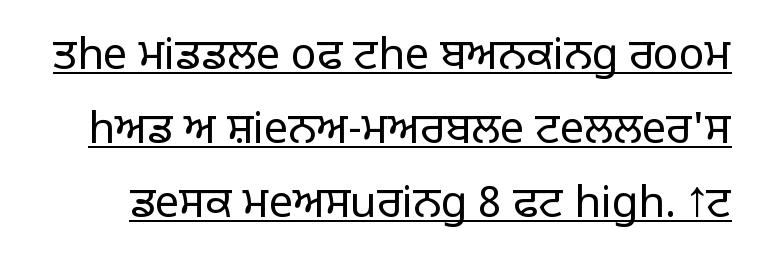
The image shows 43 px light sans-serif type, upright; set line spacing 1.72x, normal letter spacing, underlined; low stroke contrast and a large x-height.
